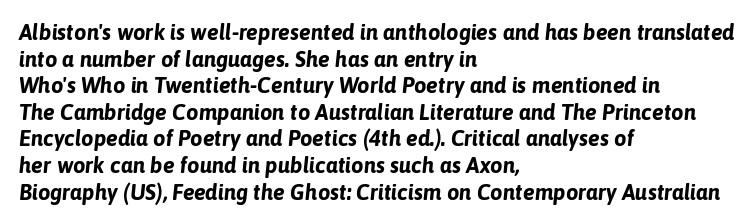
Q: Is the text bold? A: Yes.
Q: Is the text italic (slanted)? A: Yes, it leans right by about 6 degrees.
Q: Is the text underlined? A: No.
Q: How is the paragraph aligned? A: Left-aligned.
Q: Is the spacing between letters normal or unusually wide? A: Normal.
